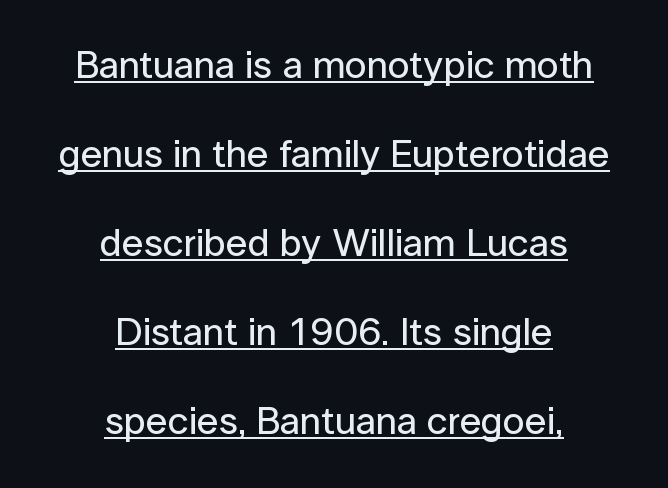
The font's upright variant was chosen for this text. In terms of letterspacing, this is plain default setting. These lines are centered, leaving both edges ragged. These characters rest on top of a visible drawn line.
